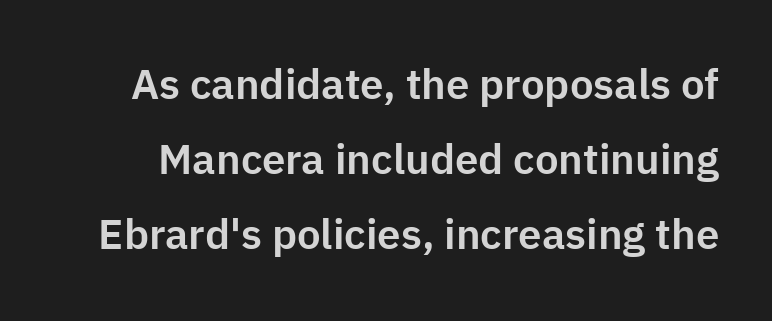
{"serif": "no", "italic": "no", "width": "normal", "stroke_contrast": "low", "x_height": "medium", "monospaced": "no", "underline": "no", "line_spacing_ratio": 1.79, "letter_spacing": "normal", "letter_spacing_em": 0.0, "glyph_px": 42}
